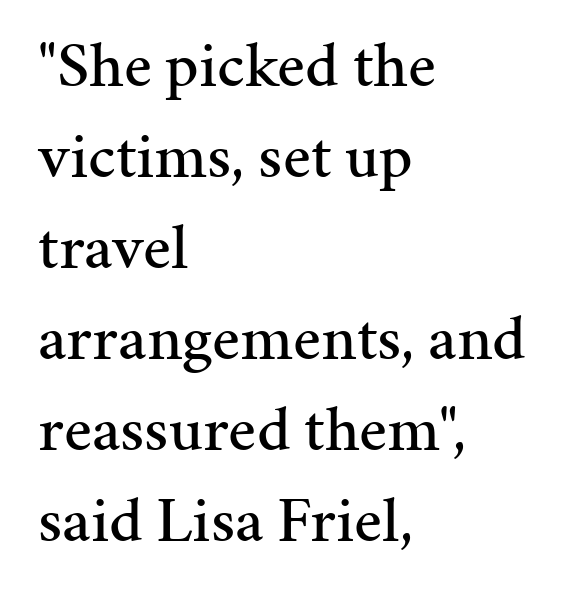
{"serif": "yes", "italic": "no", "width": "normal", "stroke_contrast": "medium", "x_height": "medium", "monospaced": "no", "underline": "no", "align": "left", "line_spacing": "normal", "line_spacing_ratio": 1.4, "letter_spacing": "normal", "letter_spacing_em": 0.0, "glyph_px": 65}
